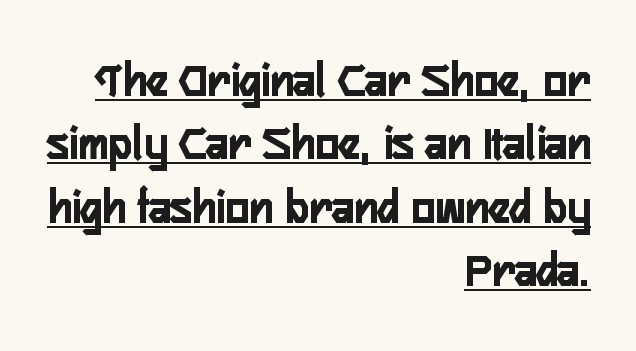
{"serif": "no", "italic": "no", "bold": "yes", "weight": "semibold", "width": "condensed", "stroke_contrast": "low", "x_height": "medium", "monospaced": "no", "underline": "yes", "align": "right", "line_spacing": "normal", "line_spacing_ratio": 1.27, "letter_spacing": "normal", "letter_spacing_em": 0.0, "glyph_px": 50}
